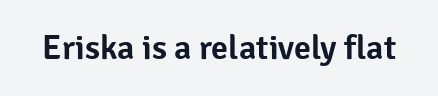
The image shows 34 px sans-serif type, upright; set normal letter spacing, not underlined; low stroke contrast and a medium x-height.
